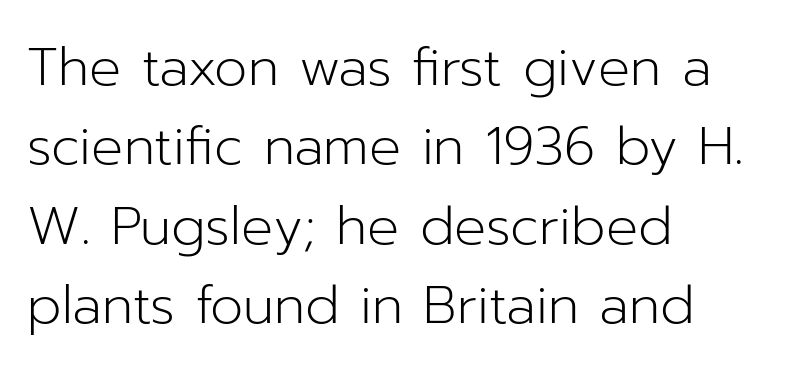
Rule under the text: the space is simply empty. Heft: none added — not bold. Spacing verdict: proportional, widths tailored to each character. This sample is left-justified, so line endings fall wherever the words run out. The tracking reads as untouched default to a designer's eye.
